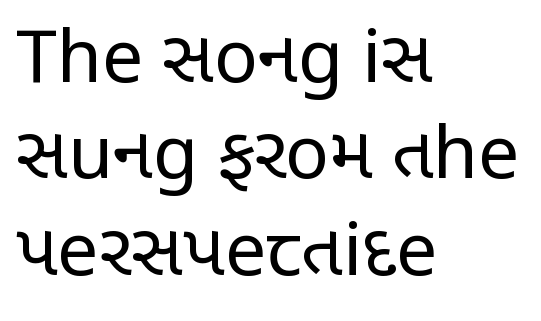
{"serif": "no", "italic": "no", "bold": "no", "weight": "regular", "width": "condensed", "stroke_contrast": "low", "x_height": "large", "monospaced": "no", "underline": "no", "align": "left", "line_spacing": "normal", "line_spacing_ratio": 1.32, "letter_spacing": "normal", "letter_spacing_em": 0.0, "glyph_px": 73}
